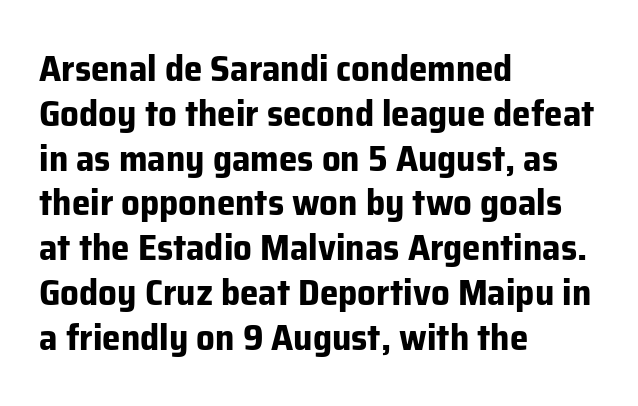
The image shows 37 px bold sans-serif type, upright; set left-aligned, line spacing 1.21x, normal letter spacing, not underlined; low stroke contrast and a medium x-height.
